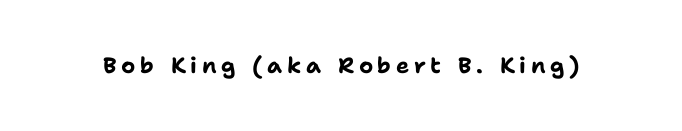
Unlike italic type, these characters show no tilt at all. Between one letter and the next there's a generous, obvious gap. Only glyphs here, with clear space below each row. Every letter is thick-stroked: bold, no question.
